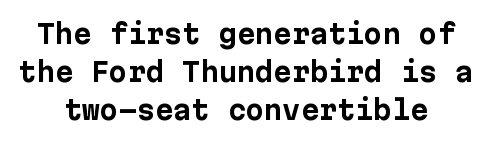
The image shows 26 px bold type, upright; set centered, normal line spacing (1.46x), normal letter spacing, not underlined.
